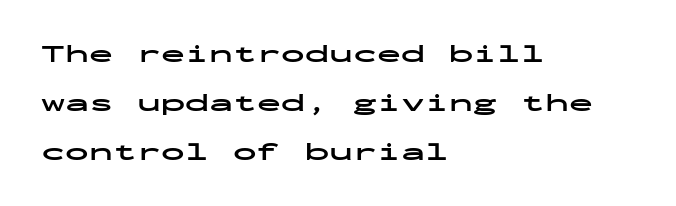
Q: Is the text bold? A: Yes.
Q: Is the text italic (slanted)? A: No, it is upright.
Q: Is the text underlined? A: No.
Q: How is the paragraph aligned? A: Left-aligned.
Q: Is the spacing between letters normal or unusually wide? A: Normal.
Q: Is the spacing between lines tight, normal or loose? A: Loose.
